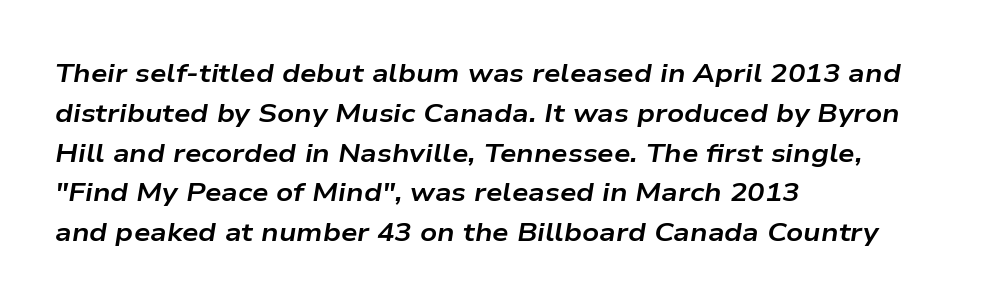
The image shows 26 px bold type, italic (leaning right); set left-aligned, normal line spacing (1.53x), normal letter spacing, not underlined.
